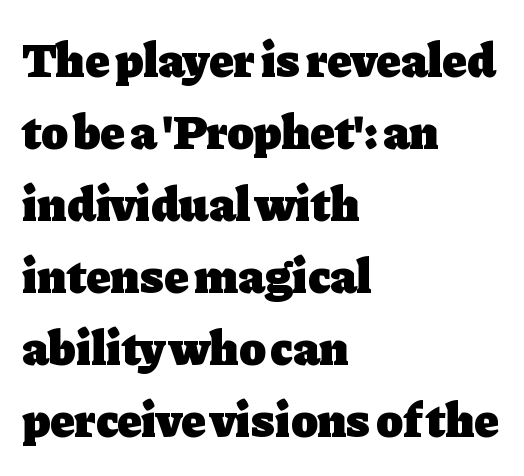
{"serif": "yes", "italic": "no", "bold": "yes", "weight": "heavy", "width": "normal", "stroke_contrast": "low", "x_height": "medium", "monospaced": "no", "underline": "no", "align": "left", "line_spacing": "normal", "line_spacing_ratio": 1.47, "letter_spacing": "normal", "letter_spacing_em": 0.0, "glyph_px": 49}
